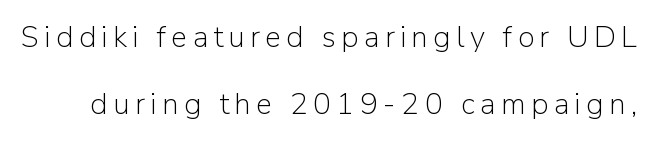
{"serif": "no", "italic": "no", "bold": "no", "weight": "light", "width": "normal", "stroke_contrast": "low", "x_height": "medium", "monospaced": "no", "underline": "no", "line_spacing": "loose", "line_spacing_ratio": 2.25, "glyph_px": 30}
